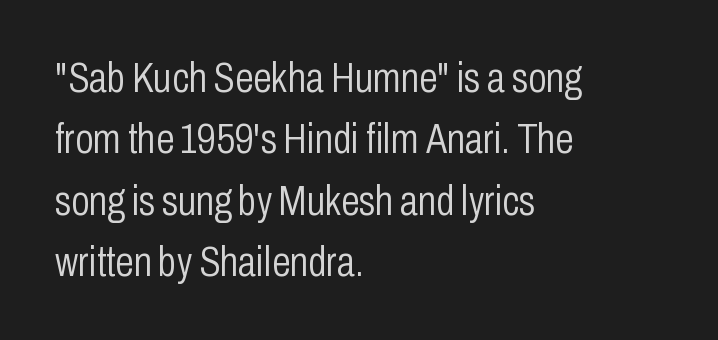
The image shows 42 px light, condensed sans-serif type, upright; set left-aligned, normal line spacing (1.46x), normal letter spacing, not underlined; low stroke contrast and a medium x-height.
